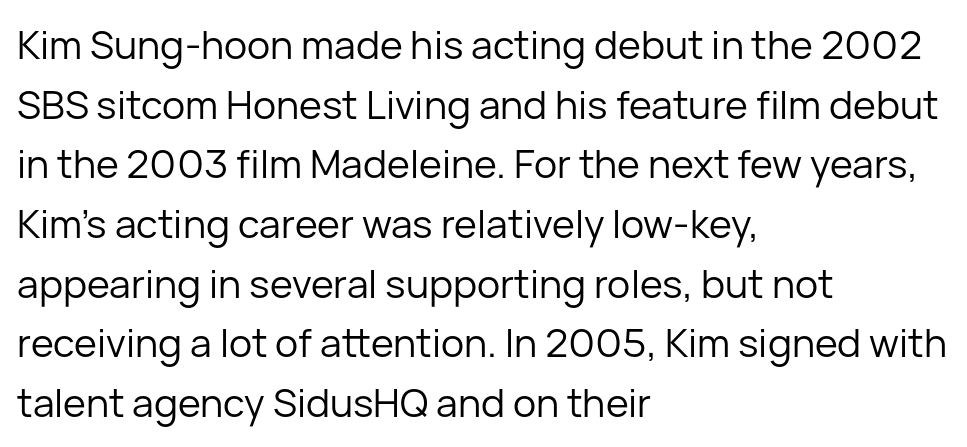
{"serif": "no", "italic": "no", "bold": "no", "weight": "regular", "width": "normal", "stroke_contrast": "low", "x_height": "medium", "monospaced": "no", "underline": "no", "align": "left", "line_spacing": "normal", "line_spacing_ratio": 1.53, "letter_spacing": "normal", "letter_spacing_em": 0.0, "glyph_px": 39}
